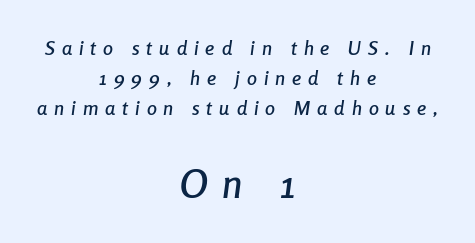
A typesetter would mark this as italic. You could not count columns in this text — the font is proportionally spaced. The paragraph shown floats in the horizontal middle. A bare baseline throughout the passage. Inter-character spacing is expanded well beyond the font's built-in metrics. Successive baselines arrive at the customary interval.
